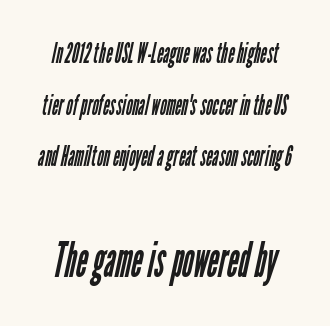
{"serif": "no", "bold": "no", "weight": "regular", "width": "condensed", "stroke_contrast": "low", "x_height": "medium", "monospaced": "no", "underline": "no", "line_spacing_ratio": 1.84, "letter_spacing": "normal", "letter_spacing_em": 0.0, "larger_block": "second", "size_ratio": 1.75, "glyph_px": 49}
